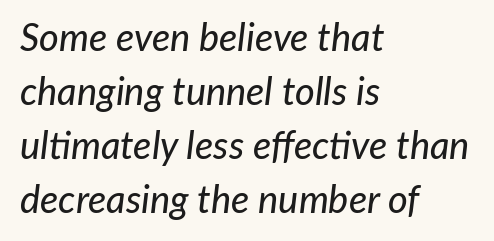
Look at the tracking — it's just the regular setting, nothing added. The space beneath each line is pristine and unruled. Is the type slanted? Yes — the strokes lean at a clear angle. The letters advance in unequal steps, a hallmark of proportional type. A typesetter would call this leading conventional body-copy spacing. The lines are quadded left.
